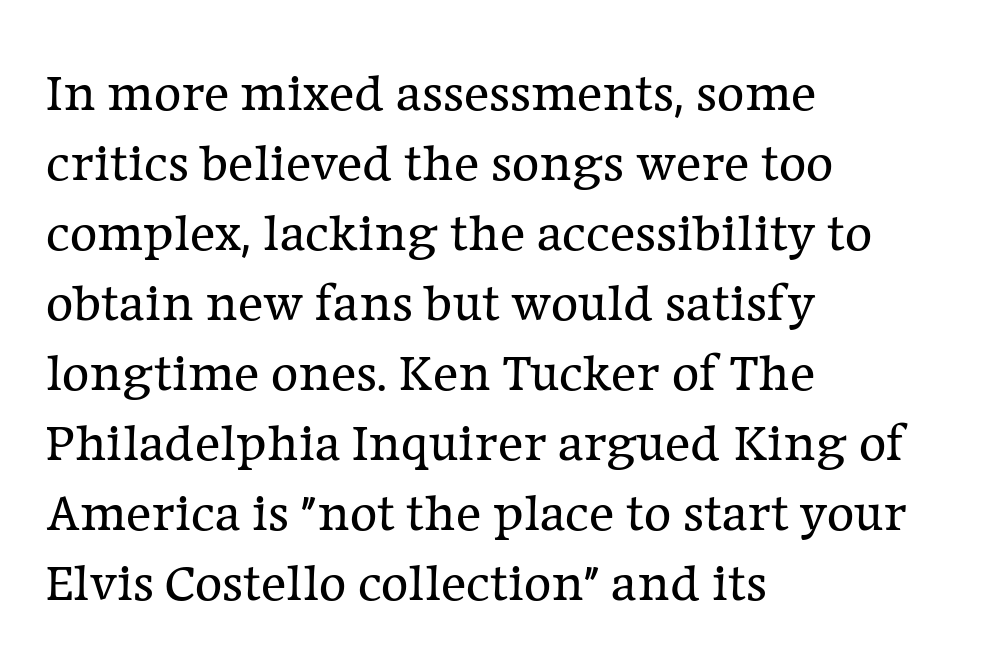
Nothing unusual about the tracking: characters are spaced as the font intends. On a weight scale, this lands at 450 or below. This sample uses an upright cut, with every glyph sitting square on the baseline. Is this a fixed-width face? No — the glyphs have proportional, varying widths.
